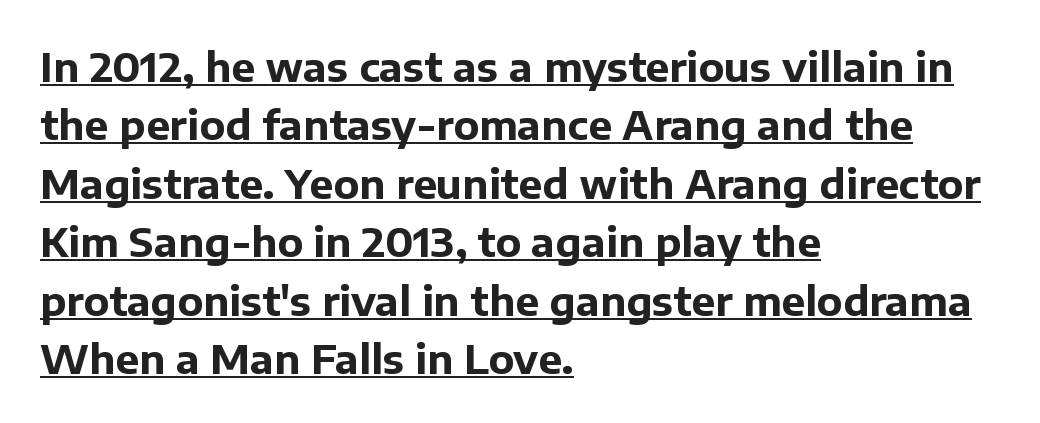
{"serif": "no", "italic": "no", "bold": "yes", "weight": "bold", "width": "normal", "stroke_contrast": "low", "x_height": "medium", "monospaced": "no", "underline": "yes", "align": "left", "line_spacing": "normal", "line_spacing_ratio": 1.46, "letter_spacing": "normal", "letter_spacing_em": 0.0, "glyph_px": 40}
